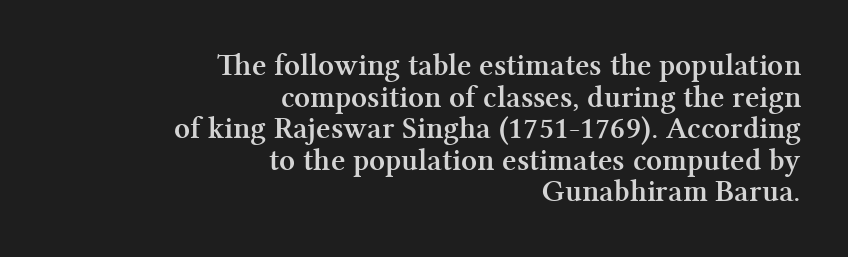
The specimen reads as upright at a glance. A dark, heavy texture on the line: the type is bold. The paragraph shown leans on its right margin. Each letter keeps its own natural width here, so spacing adapts to shape. Caption: standard tracking, unaltered.
